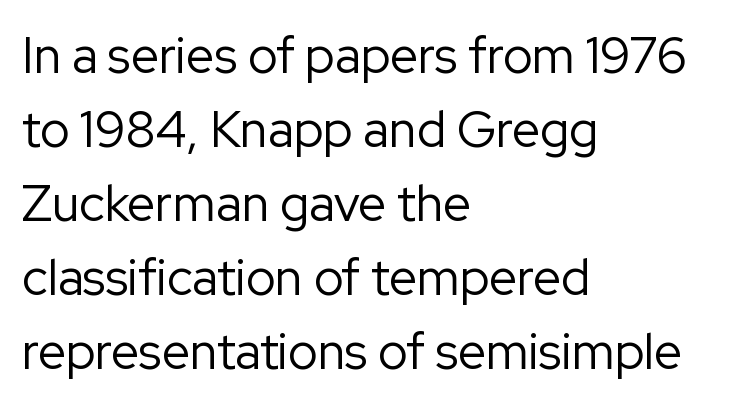
The image shows 50 px regular-weight sans-serif type, upright; set left-aligned, normal line spacing (1.48x), normal letter spacing, not underlined; low stroke contrast and a medium x-height.
